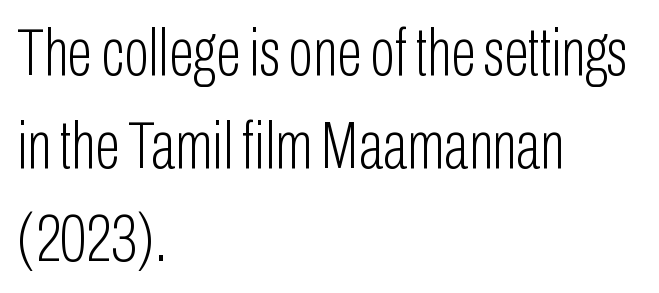
The image shows 66 px light, condensed sans-serif type, upright; set left-aligned, normal line spacing (1.41x), normal letter spacing, not underlined; low stroke contrast and a medium x-height.
